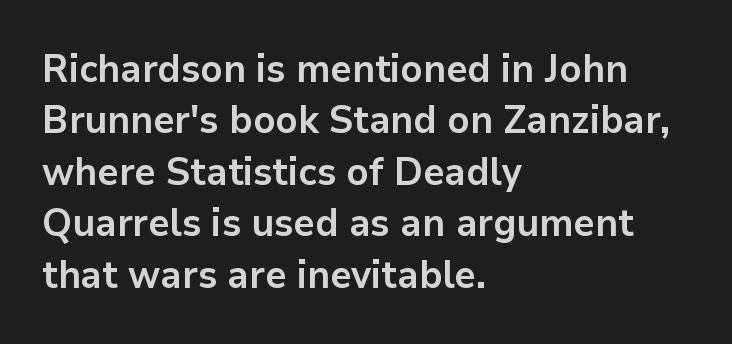
The image shows 39 px bold sans-serif type, upright; set left-aligned, normal line spacing (1.32x), normal letter spacing, not underlined; low stroke contrast and a medium x-height.
